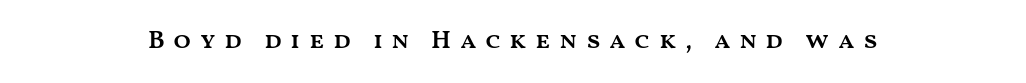
The foot of each line stays bare and open. What weight is shown? A semibold, between regular and bold. The rag falls on both sides of this text block equally. A typesetter would call this heavily tracked-out type. Notice how the stems are strictly vertical — no italics here.
